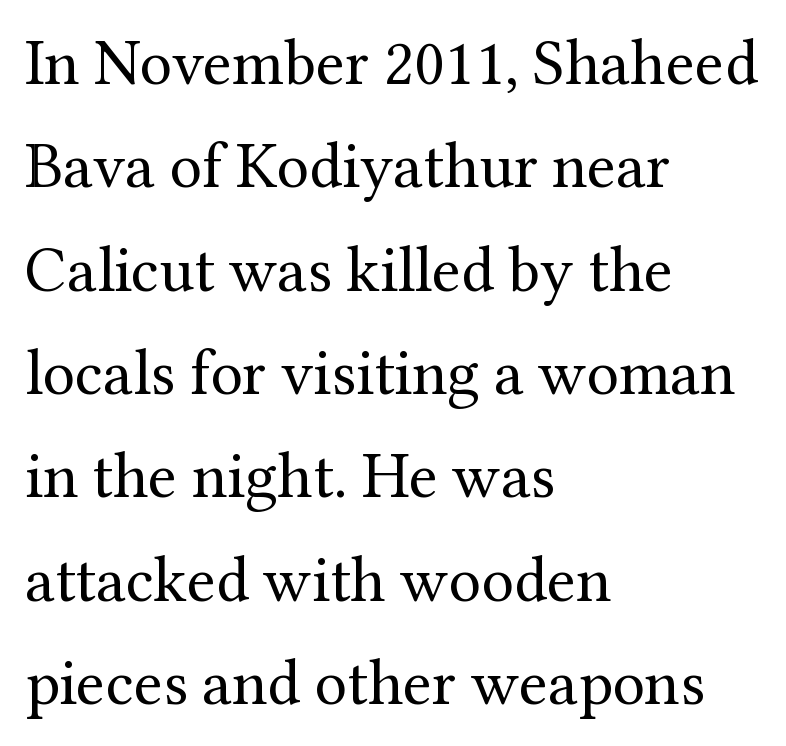
The passage shown is not underscored anywhere. Looks like regular typesetting: each glyph gets only the width it needs. What stands out about the letter spacing? Nothing — it is the standard amount. This sample is left-justified, so line endings fall wherever the words run out. Rows of type keep a routine distance in the vertical direction. Stroke mass is kept to a normal reading level or below.
